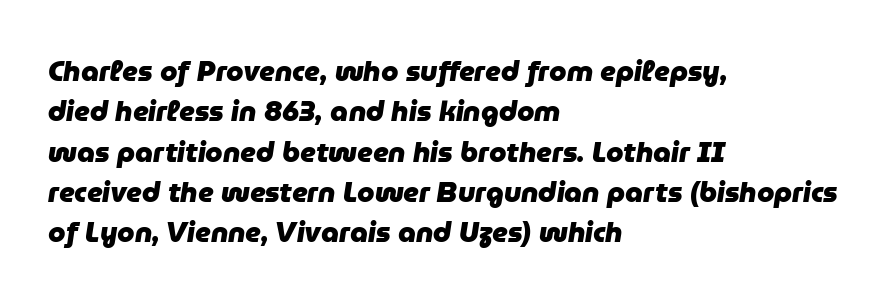
The image shows 28 px heavy type, italic (leaning right); set left-aligned, normal line spacing (1.44x), normal letter spacing, not underlined; low stroke contrast and a medium x-height.
